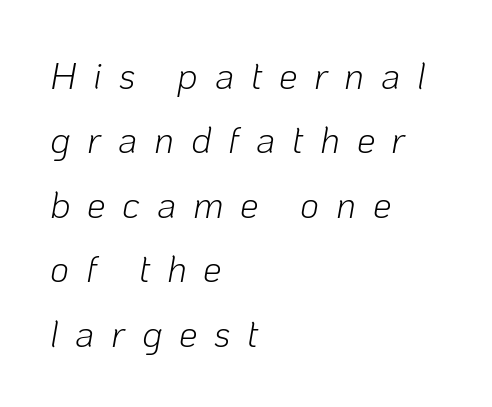
{"italic": "yes", "lean": "right", "slant_degrees": 10, "bold": "no", "weight": "light", "width": "normal", "stroke_contrast": "low", "x_height": "medium", "monospaced": "no", "underline": "no", "align": "left", "line_spacing_ratio": 1.74, "letter_spacing": "wide", "letter_spacing_em": 0.45, "glyph_px": 37}
